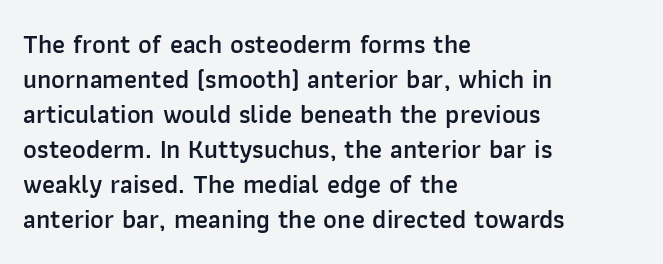
Q: Is the text bold? A: Semi-bold.
Q: Is the text italic (slanted)? A: No, it is upright.
Q: Is the text underlined? A: No.
Q: How is the paragraph aligned? A: Left-aligned.
Q: Is the spacing between letters normal or unusually wide? A: Normal.
Q: Is the spacing between lines tight, normal or loose? A: Normal.
